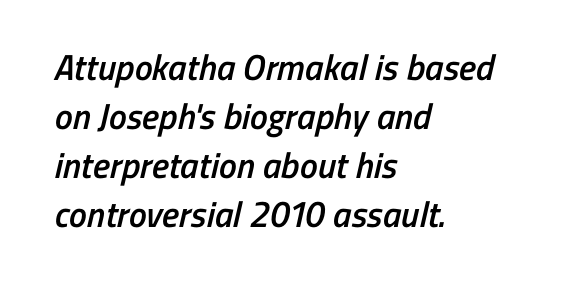
The type is set solid horizontally, with unmodified tracking. This is sans-serif lettering, the kind often seen on screens and signage. If you drew a ruler down the left edge, every line would touch it. The foot of each line stays bare and open.
